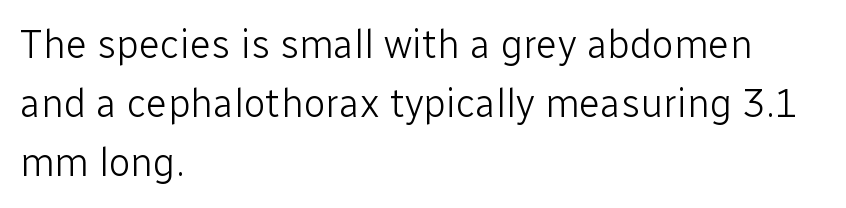
The image shows 40 px light sans-serif type, upright; set left-aligned, normal line spacing (1.48x), normal letter spacing, not underlined; low stroke contrast and a medium x-height.
